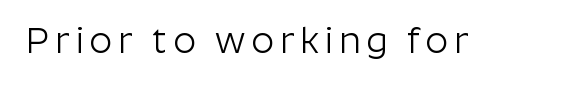
This is roman type, the default non-slanted kind. The passage shown is typeset with a sans-serif family. Nothing heavy about these letters — not bold at all. The passage shown is typed in a proportional face where columns would drift.
